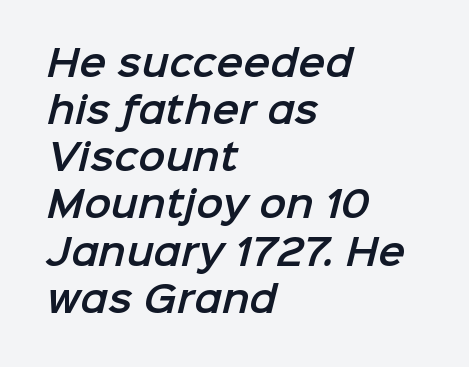
{"serif": "no", "width": "normal", "stroke_contrast": "low", "x_height": "medium", "monospaced": "no", "underline": "no", "align": "left", "line_spacing": "normal", "line_spacing_ratio": 1.31, "letter_spacing": "normal", "letter_spacing_em": 0.0, "glyph_px": 36}
